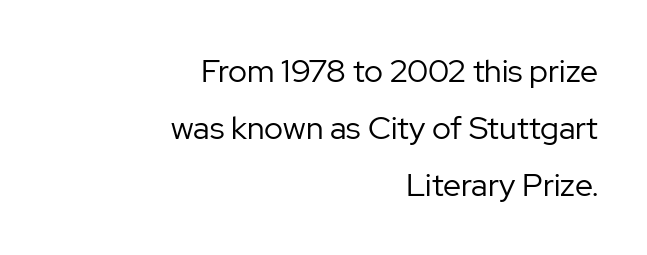
{"serif": "no", "italic": "no", "bold": "no", "weight": "regular", "width": "normal", "stroke_contrast": "low", "x_height": "medium", "monospaced": "no", "underline": "no", "align": "right", "line_spacing_ratio": 1.78, "letter_spacing": "normal", "letter_spacing_em": 0.0, "glyph_px": 32}
